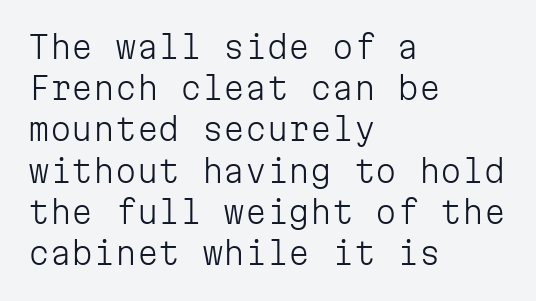
The image shows 31 px light sans-serif type, upright, monospaced; set left-aligned, normal line spacing (1.33x), normal letter spacing, not underlined; low stroke contrast and a medium x-height.
